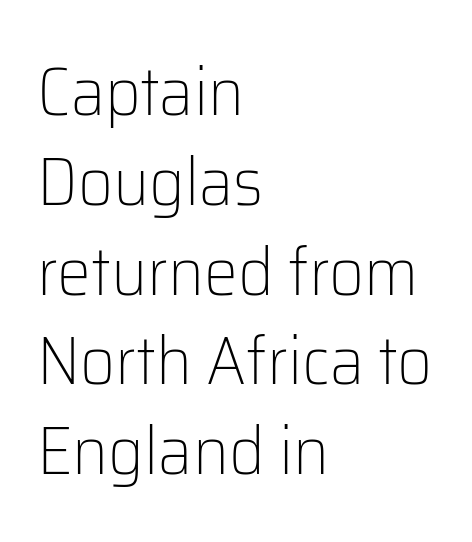
How are the letters spaced? Ordinarily, with no added tracking. The line-height multiplier appears to be the usual default. When letters stand straight like this, we call the style roman or upright. On a weight scale, this lands at 450 or below.
